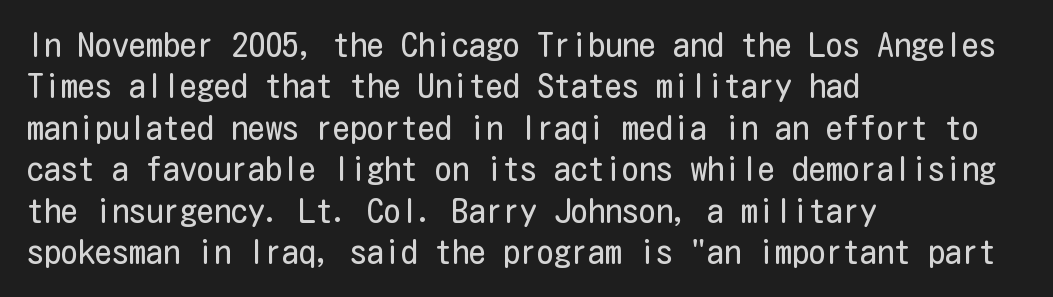
{"serif": "no", "italic": "no", "bold": "no", "weight": "regular", "width": "condensed", "stroke_contrast": "low", "x_height": "medium", "underline": "no", "align": "left", "line_spacing_ratio": 1.22, "letter_spacing": "normal", "letter_spacing_em": 0.0, "glyph_px": 34}
